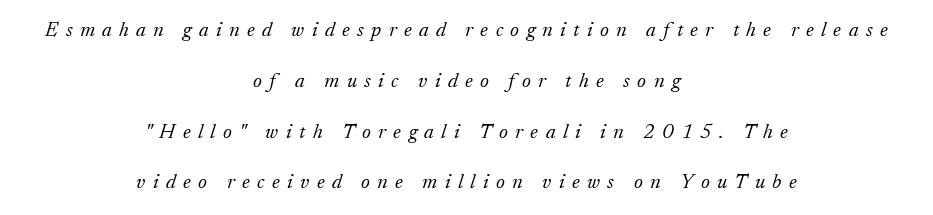
The image shows 21 px text type, italic (leaning right); set centered, loose line spacing (2.42x), unusually wide letter spacing (+0.35 em), not underlined.
